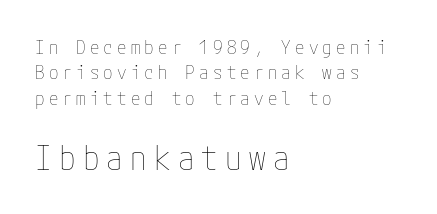
There is plenty of visible air inserted between adjacent glyphs. A light-to-regular cut is what we see here. Horizontal alignment here is leftward, the default for most running prose. The vertical gap from one line to the next is medium.
